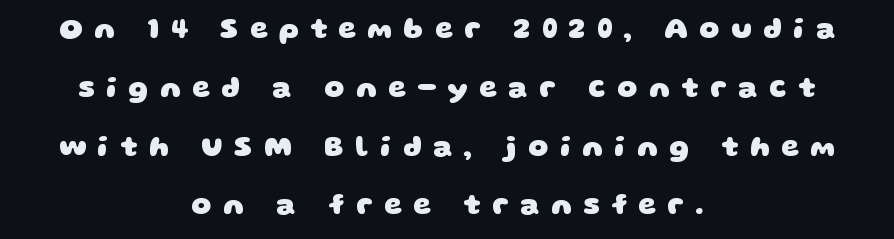
A great deal of white space separates one row of letters from the next. Only glyphs here, with clear space below each row. I'd describe the lettering as bold — thick and assertive. Tracking value appears strongly positive — letters spread wide. Layout note: lines centered.
